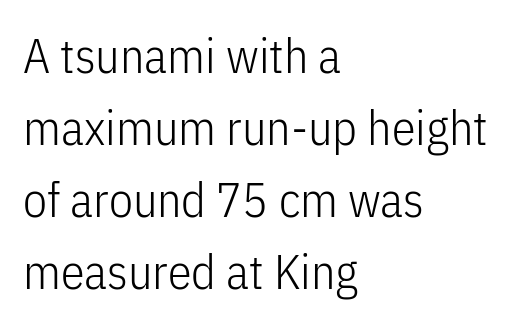
{"serif": "no", "italic": "no", "bold": "no", "weight": "light", "width": "condensed", "stroke_contrast": "low", "x_height": "medium", "monospaced": "no", "underline": "no", "align": "left", "line_spacing": "normal", "line_spacing_ratio": 1.5, "letter_spacing": "normal", "letter_spacing_em": 0.0, "glyph_px": 48}
